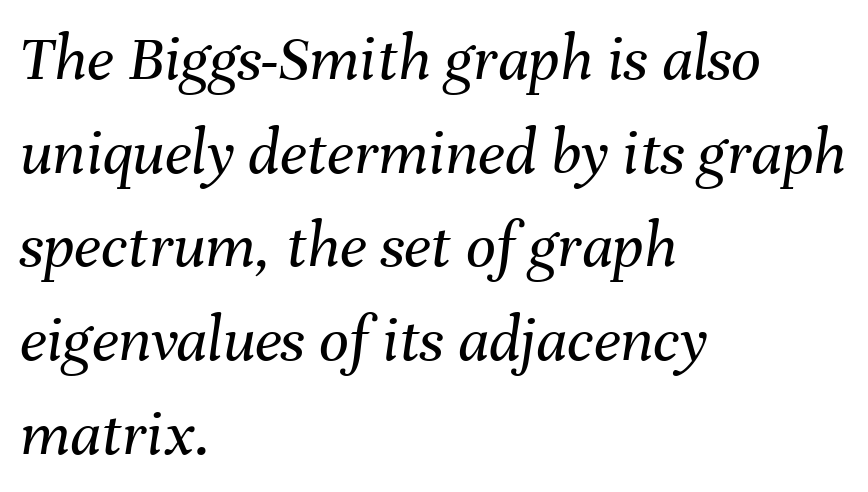
Q: Is the text bold? A: No.
Q: Is the text italic (slanted)? A: Yes, it leans right by about 8 degrees.
Q: Is the text underlined? A: No.
Q: How is the paragraph aligned? A: Left-aligned.
Q: Is the spacing between letters normal or unusually wide? A: Normal.
Q: Is the spacing between lines tight, normal or loose? A: Normal.
Q: Width (condensed, normal, or wide)? A: Normal.
Q: Stroke contrast? A: Medium.
Q: x-height? A: Medium.
Q: Monospaced? A: No.
